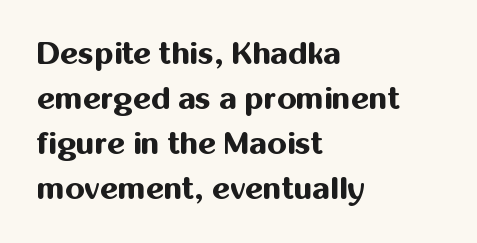
Successive baselines arrive at the customary interval. The lettering stays uniformly vertical, giving the passage a roman look. The gaps between neighbouring characters are ordinary and unremarkable. Check under the words: just untouched page. The paragraph shown leans on its left margin. Character widths vary here, with narrow letters taking less room than wide ones.
